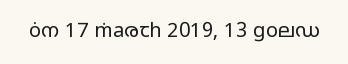
The image shows 20 px text type, upright; set normal letter spacing, not underlined.
